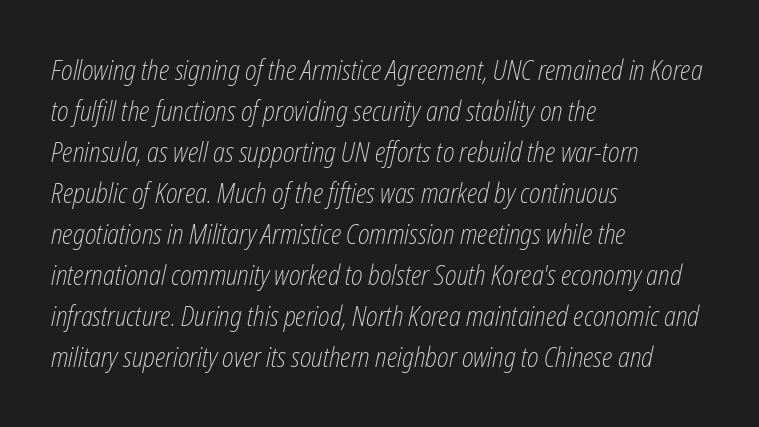
Leading matches the norm, producing a regular column. Compared with typical body copy, the letter spacing here is the same. When letters slant like this, we call the style italic. Honestly, there is no underline to notice here at all. The face looks like a standard text weight, possibly lighter. The paragraph has a hard left edge and a soft right edge.
